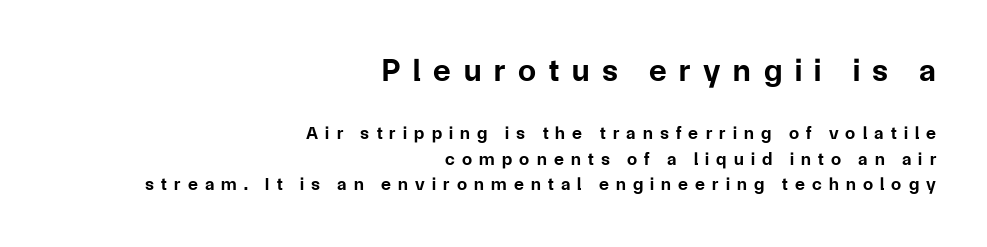
The image shows 32 px bold sans-serif type, upright; set right-aligned, normal line spacing (1.42x), unusually wide letter spacing (+0.4 em), not underlined; the first (top) block is 1.78x larger; low stroke contrast and a medium x-height.
